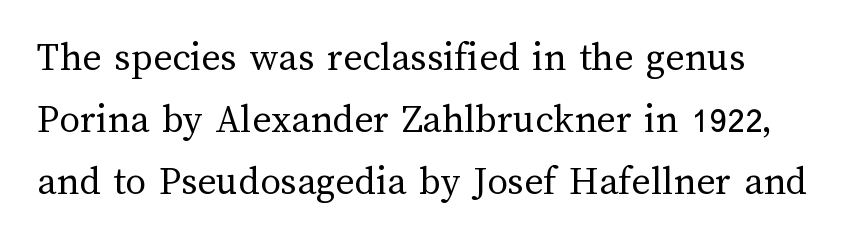
Q: Is the text bold? A: No.
Q: Is the text italic (slanted)? A: No, it is upright.
Q: Is the text underlined? A: No.
Q: How is the paragraph aligned? A: Left-aligned.
Q: Is the spacing between letters normal or unusually wide? A: Normal.
Q: Is the spacing between lines tight, normal or loose? A: Normal.
Q: Width (condensed, normal, or wide)? A: Normal.
Q: Stroke contrast? A: Medium.
Q: x-height? A: Medium.
Q: Monospaced? A: No.
